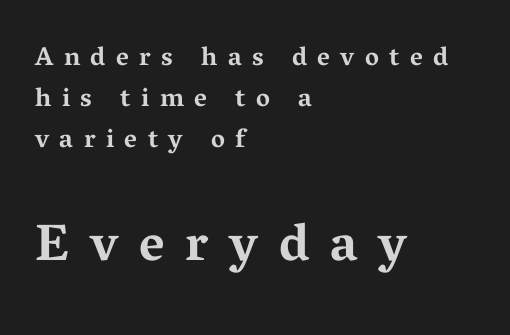
The image shows 52 px bold, wide serif type, upright; set left-aligned, normal line spacing (1.58x), unusually wide letter spacing (+0.4 em), not underlined; the second (bottom) block is 2.0x larger; medium stroke contrast and a medium x-height.
